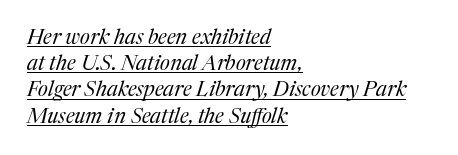
{"italic": "yes", "lean": "right", "slant_degrees": 17, "bold": "no", "underline": "yes", "align": "left", "line_spacing": "normal", "line_spacing_ratio": 1.25, "letter_spacing": "normal", "letter_spacing_em": 0.0, "glyph_px": 21}
